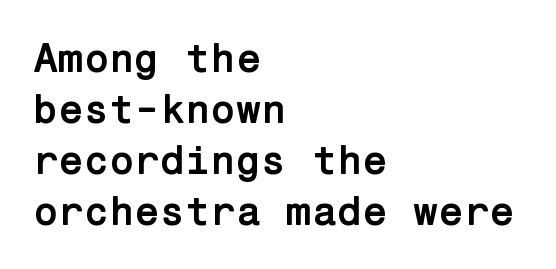
Q: Is the text bold? A: Yes.
Q: Is the text italic (slanted)? A: No, it is upright.
Q: Is the typeface a serif or a sans-serif typeface? A: Sans-serif.
Q: Is the text underlined? A: No.
Q: How is the paragraph aligned? A: Left-aligned.
Q: Is the spacing between letters normal or unusually wide? A: Normal.
Q: Width (condensed, normal, or wide)? A: Normal.
Q: Stroke contrast? A: Low.
Q: x-height? A: Medium.
